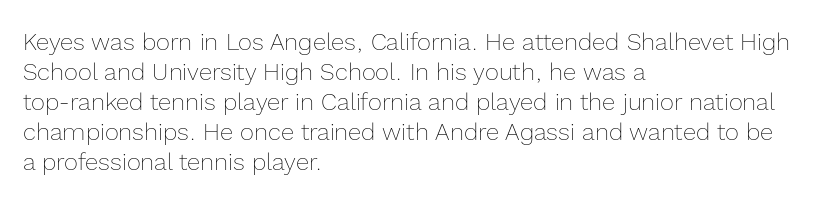
Honestly, there is no underline to notice here at all. The font's upright variant was chosen for this text. Horizontally, the lines are justified to the leading edge only. Bold? No — there's no thickening of the strokes.
